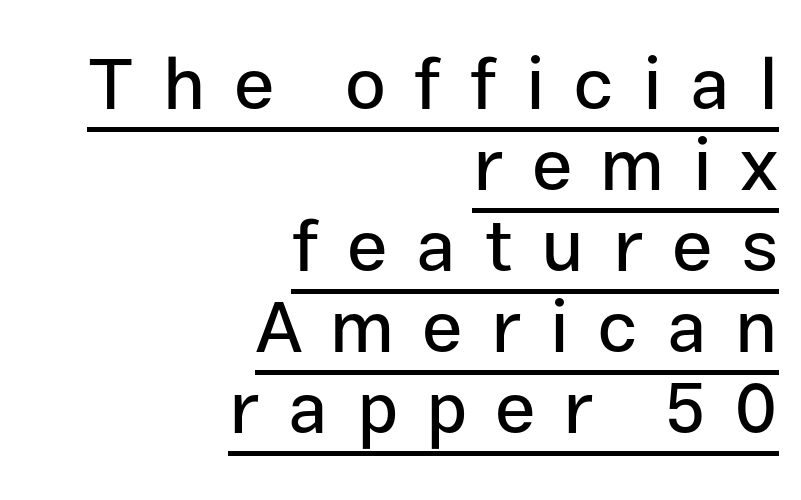
{"serif": "no", "italic": "no", "width": "normal", "stroke_contrast": "low", "x_height": "medium", "monospaced": "no", "underline": "yes", "align": "right", "line_spacing": "tight", "line_spacing_ratio": 1.11, "letter_spacing": "wide", "letter_spacing_em": 0.39, "glyph_px": 73}
